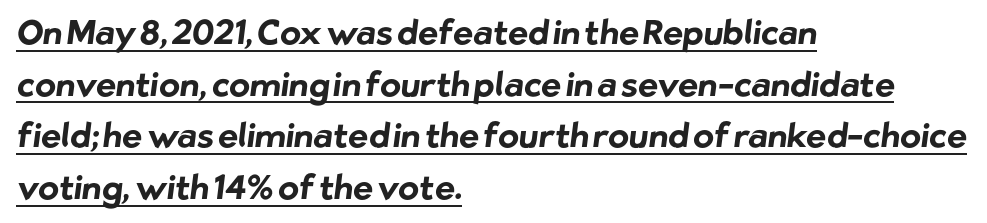
The image shows 34 px bold sans-serif type; set left-aligned, normal line spacing (1.52x), normal letter spacing, underlined; low stroke contrast and a medium x-height.
